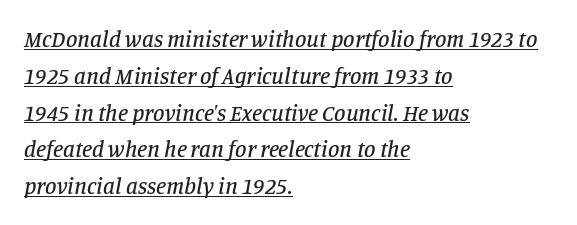
The compositor pushed each line to the left boundary. The passage shown leans; its letterforms are oblique. Vertical spacing — default. Glyph-to-glyph distance matches everyday printed text. A baseline rule has been typeset under these characters.
